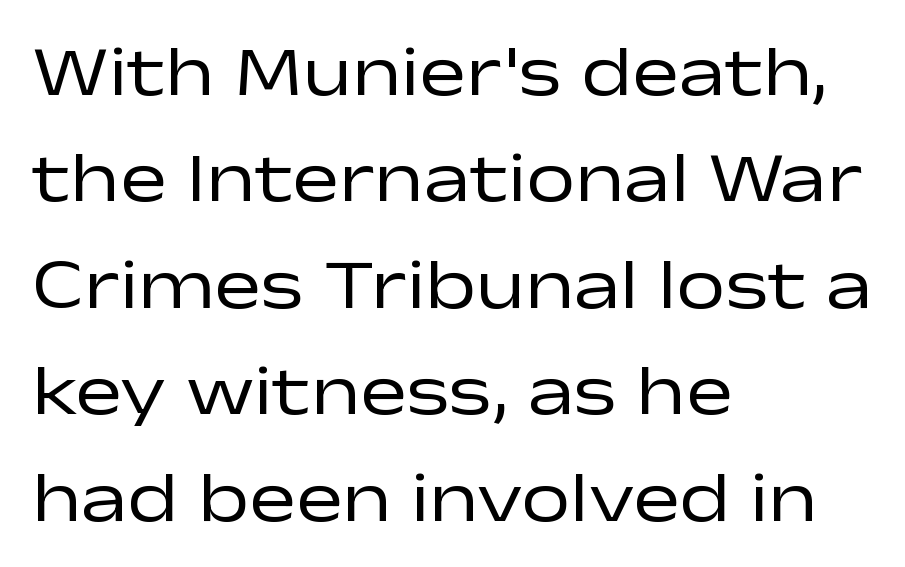
{"serif": "no", "italic": "no", "bold": "no", "weight": "regular", "width": "wide", "stroke_contrast": "low", "x_height": "medium", "monospaced": "no", "underline": "no", "align": "left", "line_spacing": "normal", "line_spacing_ratio": 1.52, "letter_spacing": "normal", "letter_spacing_em": 0.0, "glyph_px": 70}
